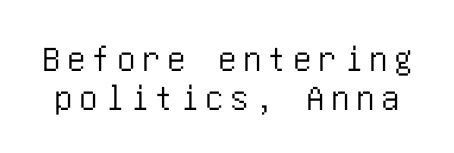
The image shows 37 px condensed sans-serif type, upright; set tight line spacing (1.05x), not underlined; low stroke contrast and a large x-height.
